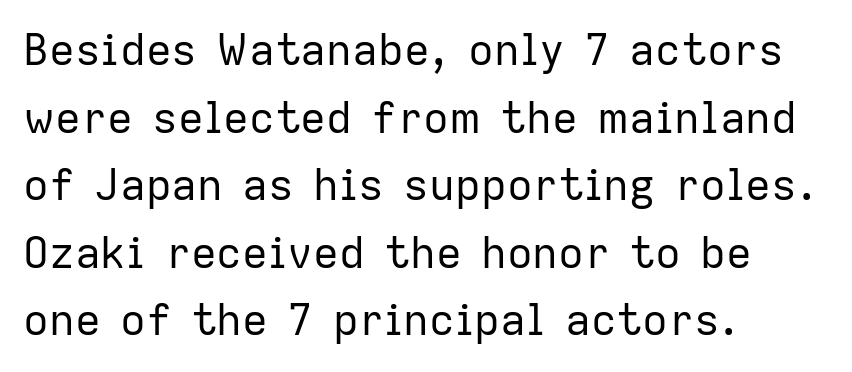
Caption: multi-line text, flush left, ragged right. A typesetter would call this proportional, since set widths differ per character. The space beneath each line is pristine and unruled. The lettering holds an erect, upright posture throughout. Caption: standard tracking, unaltered. The weight would be labelled regular, book, light, or lighter still.
